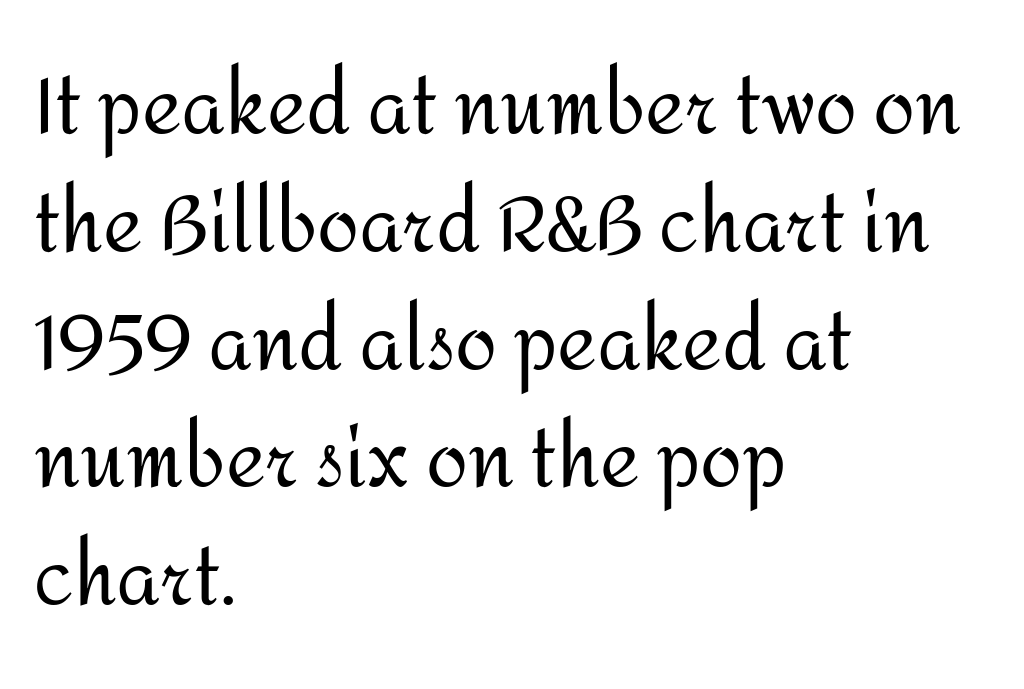
The image shows 76 px regular-weight sans-serif type, upright; set left-aligned, normal line spacing (1.55x), normal letter spacing, not underlined; medium stroke contrast and a medium x-height.
